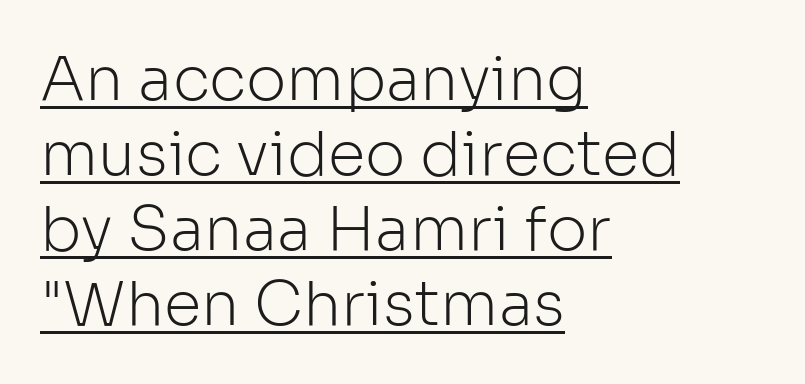
Q: Is the text bold? A: No.
Q: Is the text italic (slanted)? A: No, it is upright.
Q: Is the typeface a serif or a sans-serif typeface? A: Sans-serif.
Q: Is the text underlined? A: Yes.
Q: How is the paragraph aligned? A: Left-aligned.
Q: Is the spacing between letters normal or unusually wide? A: Normal.
Q: Width (condensed, normal, or wide)? A: Normal.
Q: Stroke contrast? A: Low.
Q: x-height? A: Medium.
Q: Monospaced? A: No.
